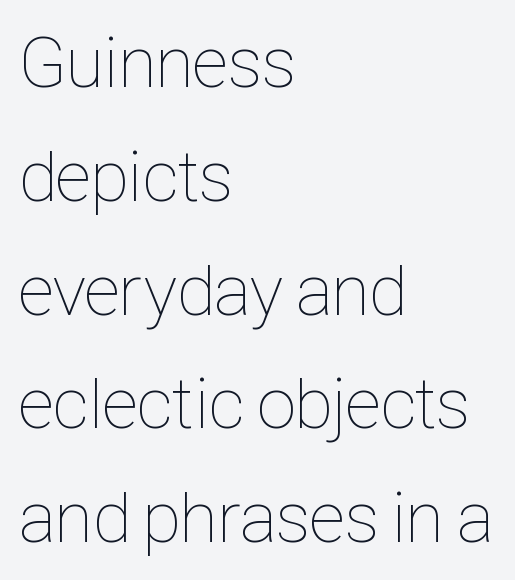
The image shows 72 px thin, condensed type, upright; set left-aligned, normal line spacing (1.58x), normal letter spacing, not underlined; low stroke contrast and a medium x-height.
